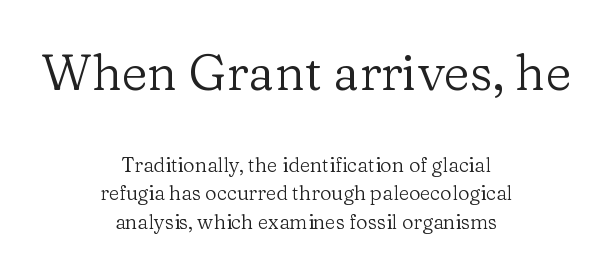
The image shows 50 px regular-weight serif type, upright; set centered, normal line spacing (1.42x), normal letter spacing, not underlined; the first (top) block is 2.5x larger; low stroke contrast and a medium x-height.
